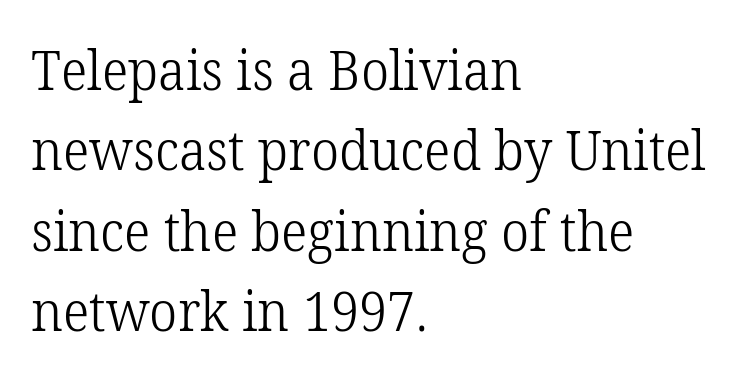
{"serif": "yes", "italic": "no", "bold": "no", "weight": "light", "width": "normal", "stroke_contrast": "low", "x_height": "medium", "monospaced": "no", "underline": "no", "align": "left", "line_spacing": "normal", "line_spacing_ratio": 1.46, "letter_spacing": "normal", "letter_spacing_em": 0.0, "glyph_px": 55}
